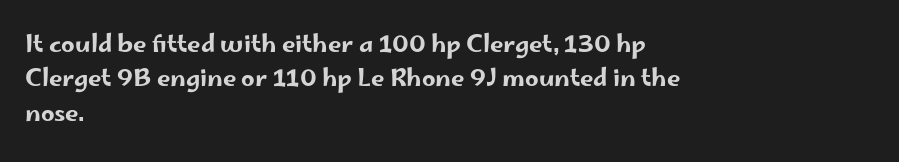
Q: Is the text italic (slanted)? A: No, it is upright.
Q: Is the text underlined? A: No.
Q: How is the paragraph aligned? A: Left-aligned.
Q: Is the spacing between letters normal or unusually wide? A: Normal.
Q: Is the spacing between lines tight, normal or loose? A: Normal.
